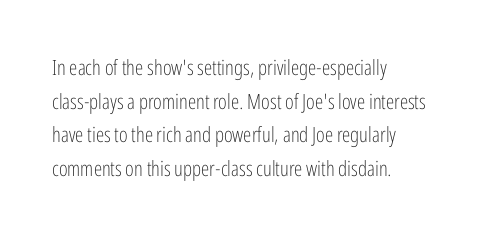
Q: Is the text bold? A: No.
Q: Is the text italic (slanted)? A: No, it is upright.
Q: Is the text underlined? A: No.
Q: How is the paragraph aligned? A: Left-aligned.
Q: Is the spacing between letters normal or unusually wide? A: Normal.
Q: Is the spacing between lines tight, normal or loose? A: Normal.
